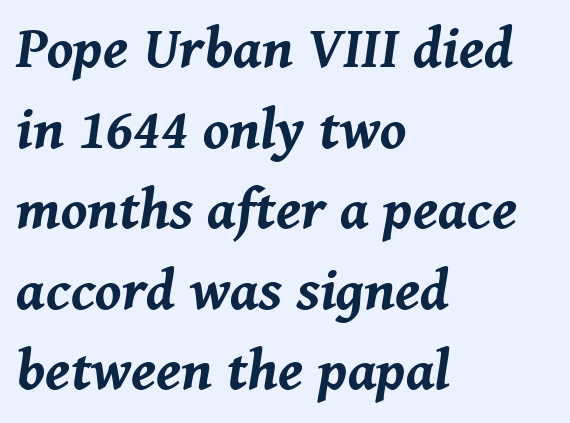
{"italic": "yes", "lean": "right", "slant_degrees": 8, "bold": "yes", "weight": "bold", "width": "normal", "stroke_contrast": "medium", "x_height": "medium", "monospaced": "no", "underline": "no", "align": "left", "line_spacing": "normal", "line_spacing_ratio": 1.39, "letter_spacing": "normal", "letter_spacing_em": 0.0, "glyph_px": 58}
